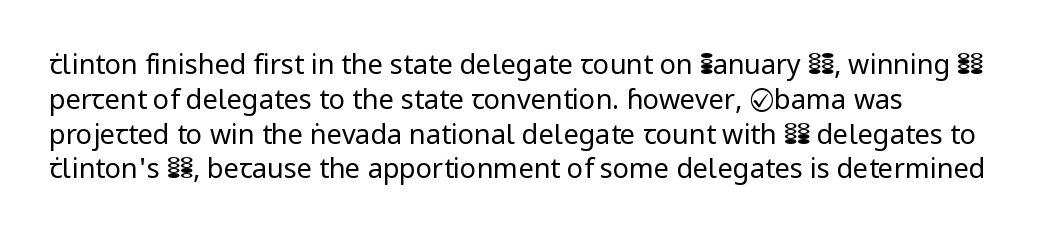
This sample keeps an unexceptional amount of space between lines. Characters remain perfectly vertical along every line. The gap between lines stays unmarked. Is this a heavy cut? Hardly; it is regular or lighter.
